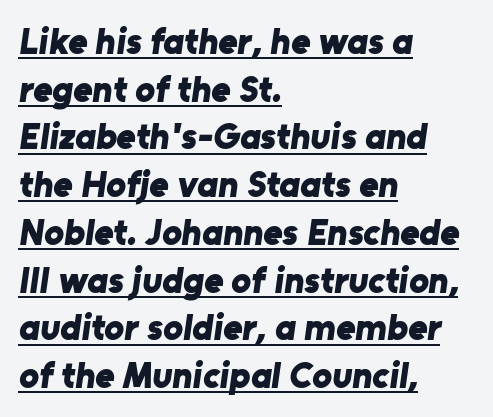
The image shows 37 px bold sans-serif type; set left-aligned, normal line spacing (1.29x), normal letter spacing, underlined; low stroke contrast and a medium x-height.
